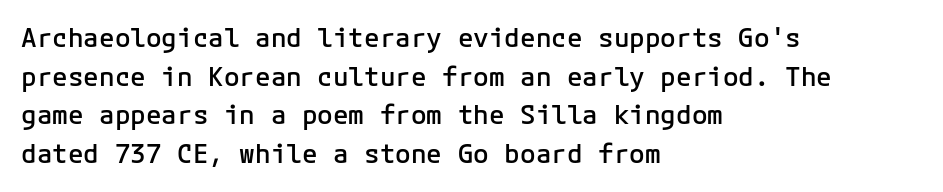
Q: Is the text bold? A: Semi-bold.
Q: Is the text italic (slanted)? A: No, it is upright.
Q: Is the text underlined? A: No.
Q: How is the paragraph aligned? A: Left-aligned.
Q: Is the spacing between letters normal or unusually wide? A: Normal.
Q: Is the spacing between lines tight, normal or loose? A: Normal.
